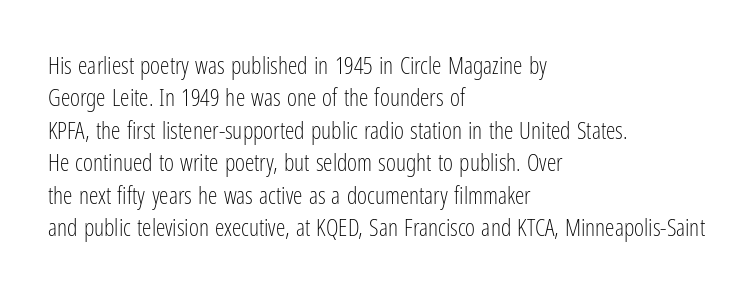
{"italic": "no", "bold": "no", "underline": "no", "align": "left", "line_spacing": "normal", "line_spacing_ratio": 1.35, "letter_spacing": "normal", "letter_spacing_em": 0.0, "glyph_px": 24}
